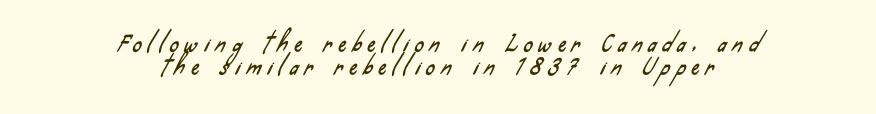
One-word summary of the alignment: center. Vertically, the passage feels compressed, each row crowding the next. The strip under each line holds only bare page. Students, note that the glyphs here are deliberately spaced far apart.
